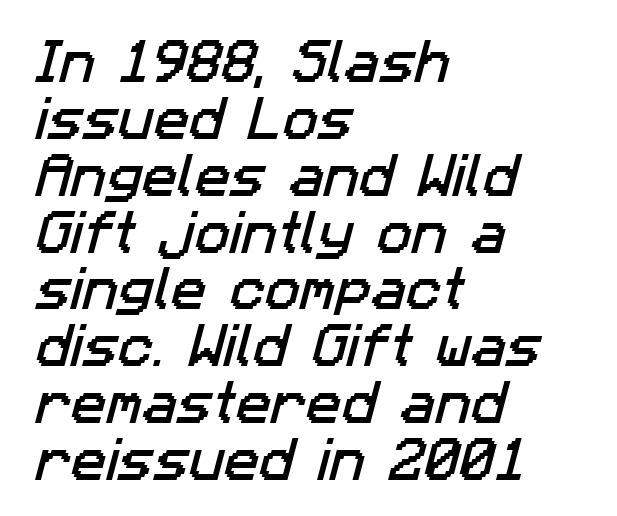
{"serif": "no", "width": "normal", "stroke_contrast": "low", "x_height": "medium", "monospaced": "no", "underline": "no", "align": "left", "line_spacing_ratio": 1.21, "letter_spacing": "normal", "letter_spacing_em": 0.0, "glyph_px": 47}
